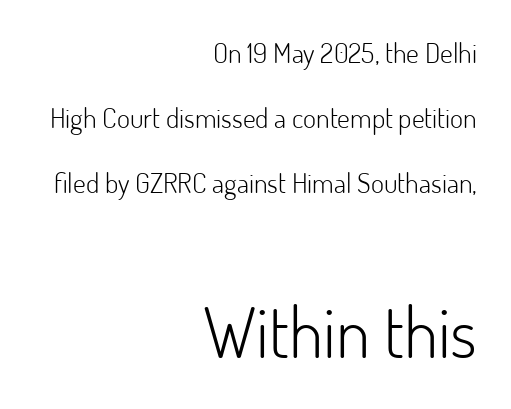
The image shows 70 px light sans-serif type, upright; set right-aligned, loose line spacing (2.33x), normal letter spacing, not underlined; the second (bottom) block is 2.5x larger; low stroke contrast and a small x-height.
